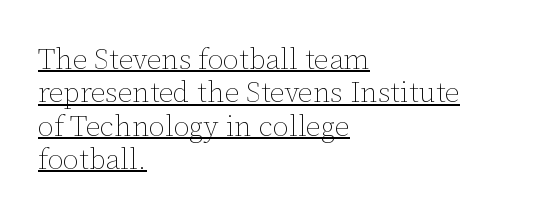
{"italic": "no", "bold": "no", "weight": "thin", "width": "normal", "stroke_contrast": "low", "x_height": "medium", "monospaced": "no", "underline": "yes", "align": "left", "line_spacing": "tight", "line_spacing_ratio": 1.15, "letter_spacing": "normal", "letter_spacing_em": 0.0, "glyph_px": 29}
